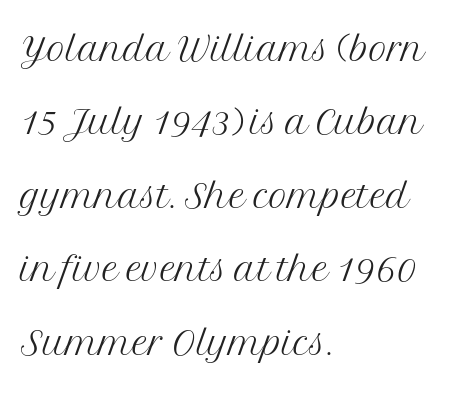
Q: Is the text bold? A: No.
Q: Is the text italic (slanted)? A: Yes.
Q: Is the typeface a serif or a sans-serif typeface? A: Serif.
Q: Is the text underlined? A: No.
Q: How is the paragraph aligned? A: Left-aligned.
Q: Is the spacing between letters normal or unusually wide? A: Normal.
Q: Is the spacing between lines tight, normal or loose? A: Normal.
Q: Width (condensed, normal, or wide)? A: Normal.
Q: Stroke contrast? A: Medium.
Q: x-height? A: Medium.
Q: Monospaced? A: No.
